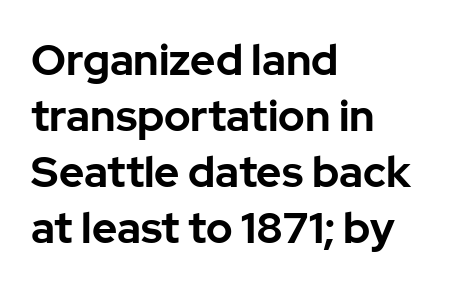
The image shows 43 px bold sans-serif type, upright; set left-aligned, normal line spacing (1.3x), normal letter spacing, not underlined; low stroke contrast and a medium x-height.
